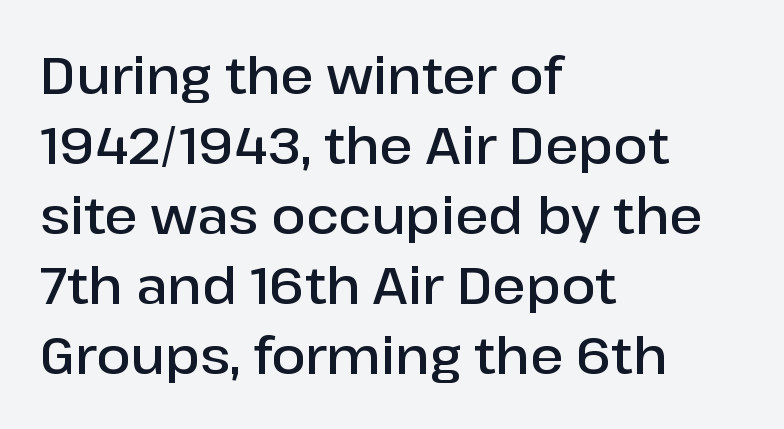
The image shows 50 px semibold sans-serif type, upright; set left-aligned, normal line spacing (1.4x), normal letter spacing, not underlined; low stroke contrast and a medium x-height.
